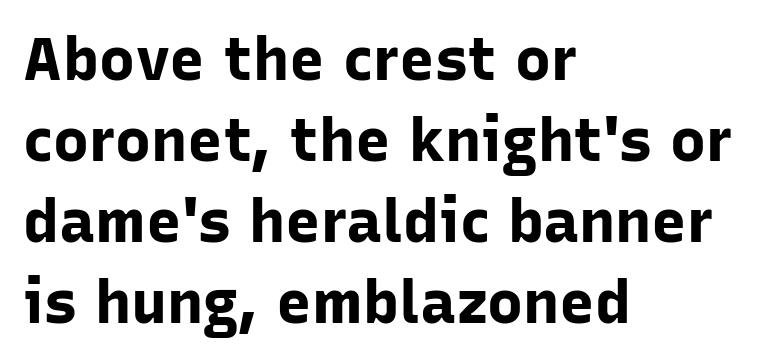
Q: Is the text bold? A: Yes.
Q: Is the text italic (slanted)? A: No, it is upright.
Q: Is the typeface a serif or a sans-serif typeface? A: Sans-serif.
Q: Is the text underlined? A: No.
Q: How is the paragraph aligned? A: Left-aligned.
Q: Is the spacing between letters normal or unusually wide? A: Normal.
Q: Is the spacing between lines tight, normal or loose? A: Normal.
Q: Width (condensed, normal, or wide)? A: Normal.
Q: Stroke contrast? A: Low.
Q: x-height? A: Medium.
Q: Monospaced? A: No.
